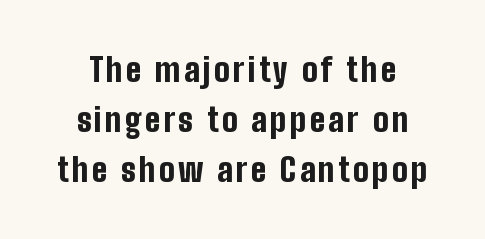
In terms of weight, the rendering is a true, heavy bold. Descender tails drop into unmarked territory. Each letter keeps its own natural width here, so spacing adapts to shape. This is roman type, the default non-slanted kind. The line-height multiplier appears to be the usual default.
